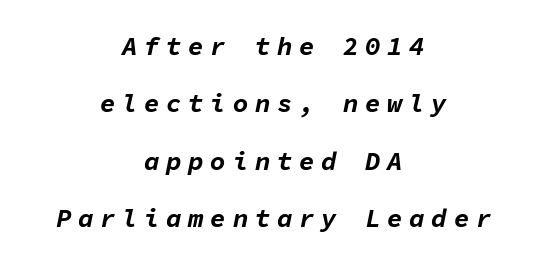
The image shows 26 px bold type, italic (leaning right); set centered, loose line spacing (2.21x), unusually wide letter spacing (+0.25 em), not underlined.
